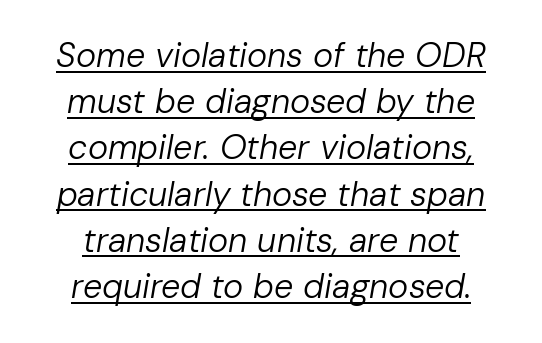
{"italic": "yes", "lean": "right", "slant_degrees": 10, "bold": "no", "weight": "regular", "width": "normal", "stroke_contrast": "low", "x_height": "medium", "monospaced": "no", "underline": "yes", "align": "center", "line_spacing": "normal", "line_spacing_ratio": 1.36, "letter_spacing": "normal", "letter_spacing_em": 0.0, "glyph_px": 34}
